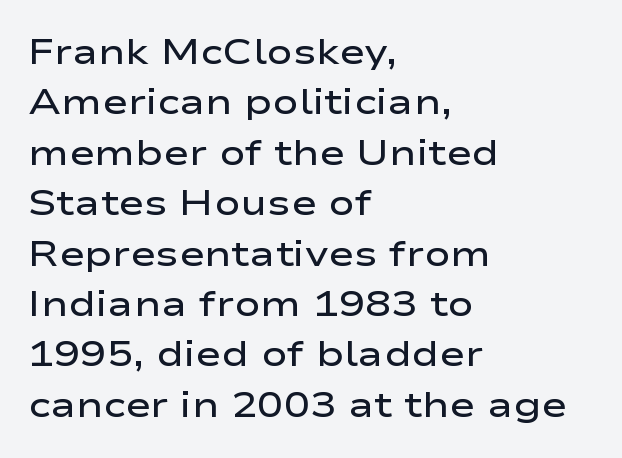
The letters sit at their default tracking, neither squeezed nor spread. Each letter keeps its own natural width here, so spacing adapts to shape. Observe the absence of serifs on each vertical stroke in this sample. Do the letters lean? They stand straight. The characters look somewhat weighty, a semibold short of true bold. The lines are quadded left.
